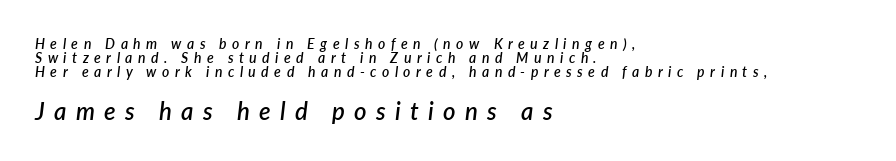
Q: Is the text bold? A: Semi-bold.
Q: Is the text italic (slanted)? A: Yes, it leans right by about 7 degrees.
Q: Is the text underlined? A: No.
Q: How is the paragraph aligned? A: Left-aligned.
Q: Is the spacing between letters normal or unusually wide? A: Unusually wide.
Q: Is the spacing between lines tight, normal or loose? A: Tight.
Q: Which block of text is set in a larger size, the first (top) or the second (bottom)? A: The second (bottom) one.
